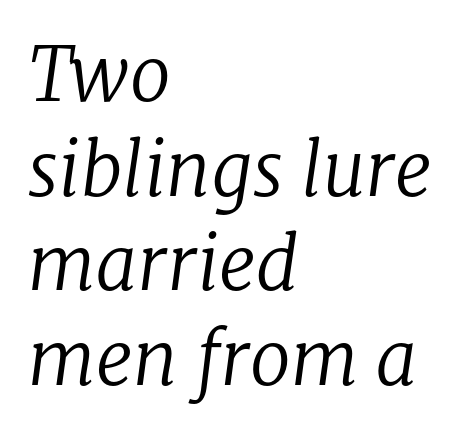
Stroke terminals: seriffed. Would a proofreader flag this as italicized? Yes. No word sits above an underline. Leftover space on each line is placed entirely after the last word. You could not count columns in this text — the font is proportionally spaced. The font sits on the lighter half of the weight spectrum, regular included.
